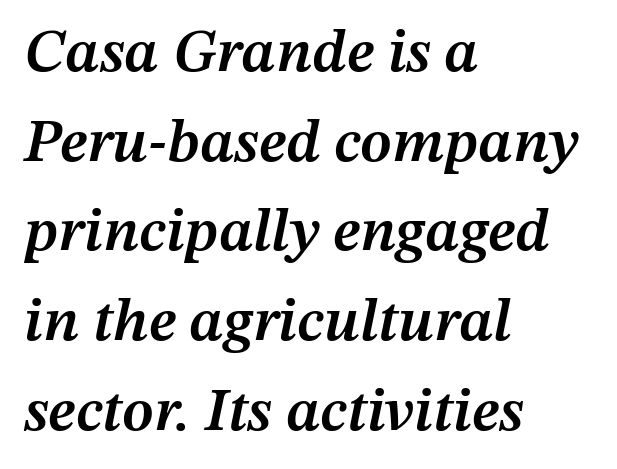
Q: Is the text bold? A: Semi-bold.
Q: Is the text italic (slanted)? A: Yes, it leans right by about 12 degrees.
Q: Is the text underlined? A: No.
Q: How is the paragraph aligned? A: Left-aligned.
Q: Is the spacing between letters normal or unusually wide? A: Normal.
Q: Is the spacing between lines tight, normal or loose? A: Normal.
Q: Width (condensed, normal, or wide)? A: Normal.
Q: Stroke contrast? A: Medium.
Q: x-height? A: Medium.
Q: Monospaced? A: No.
